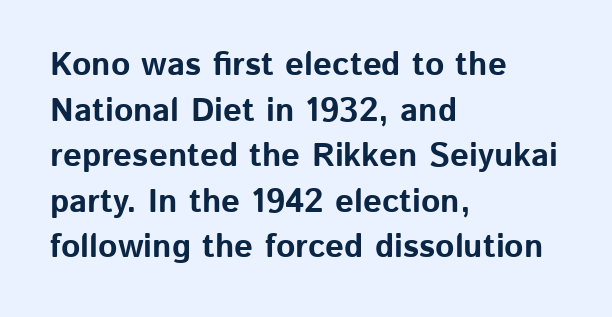
Q: Is the text bold? A: Yes.
Q: Is the text italic (slanted)? A: No, it is upright.
Q: Is the typeface a serif or a sans-serif typeface? A: Sans-serif.
Q: Is the text underlined? A: No.
Q: How is the paragraph aligned? A: Left-aligned.
Q: Is the spacing between letters normal or unusually wide? A: Normal.
Q: Is the spacing between lines tight, normal or loose? A: Normal.
Q: Width (condensed, normal, or wide)? A: Normal.
Q: Stroke contrast? A: Low.
Q: x-height? A: Medium.
Q: Monospaced? A: No.
